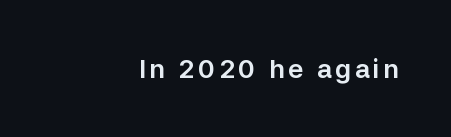
Underline: absent. Ordinary non-slanted type is in use. Teacher's note: observe the even right margin — that is flush-right alignment.
